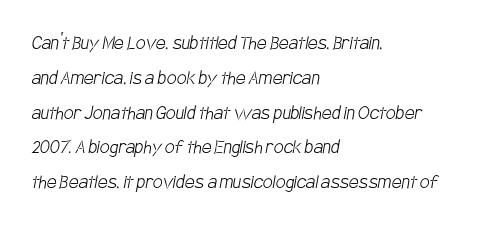
The strokes carry an ordinary text weight at most. Between one letter and the next there's only the usual sliver of space. Bare-footed words on every line. Every row of glyphs begins at an identical x-position on the left. Notice how descenders clear the ascenders below comfortably — that's standard leading.
